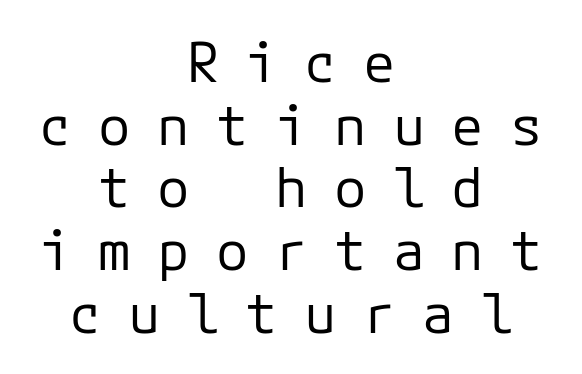
{"serif": "no", "italic": "no", "bold": "no", "weight": "regular", "width": "normal", "stroke_contrast": "low", "x_height": "medium", "underline": "no", "align": "center", "line_spacing_ratio": 1.16, "letter_spacing": "wide", "letter_spacing_em": 0.49, "glyph_px": 54}
